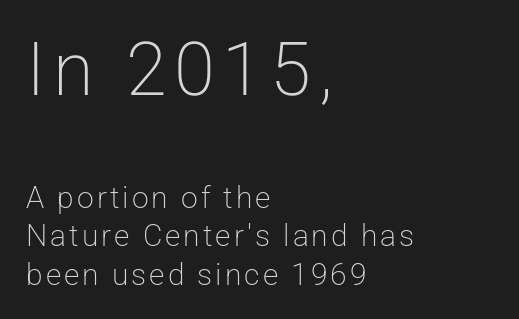
The image shows 74 px light sans-serif type, upright; set left-aligned, normal line spacing (1.28x), not underlined; the first (top) block is 2.47x larger; low stroke contrast and a medium x-height.
